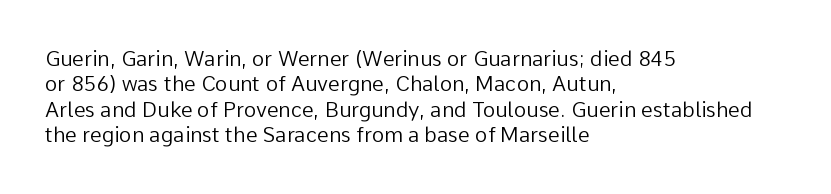
The image shows 21 px text type, upright; set left-aligned, line spacing 1.21x, normal letter spacing, not underlined.
